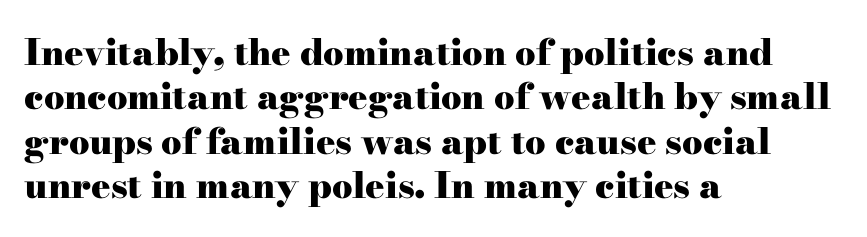
Q: Is the text bold? A: Yes.
Q: Is the text italic (slanted)? A: No, it is upright.
Q: Is the typeface a serif or a sans-serif typeface? A: Serif.
Q: Is the text underlined? A: No.
Q: How is the paragraph aligned? A: Left-aligned.
Q: Is the spacing between letters normal or unusually wide? A: Normal.
Q: Width (condensed, normal, or wide)? A: Wide.
Q: Stroke contrast? A: High.
Q: x-height? A: Small.
Q: Monospaced? A: No.
